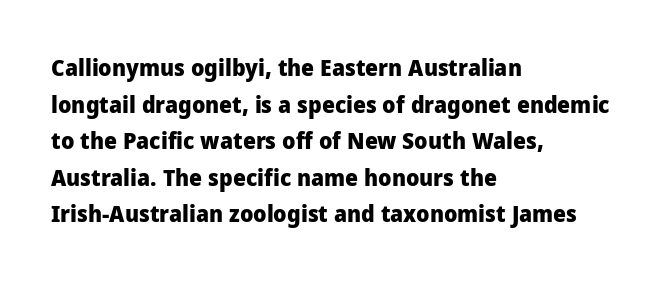
The image shows 23 px bold type, upright; set left-aligned, normal line spacing (1.59x), normal letter spacing, not underlined.
